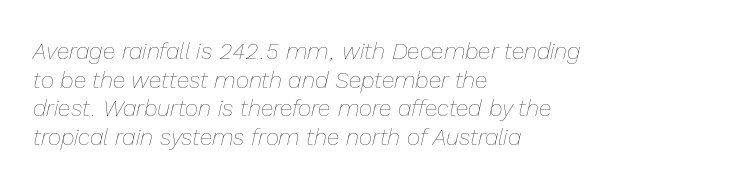
Q: Is the text bold? A: No.
Q: Is the text italic (slanted)? A: Yes, it leans right by about 13 degrees.
Q: Is the text underlined? A: No.
Q: How is the paragraph aligned? A: Left-aligned.
Q: Is the spacing between letters normal or unusually wide? A: Normal.
Q: Is the spacing between lines tight, normal or loose? A: Normal.
